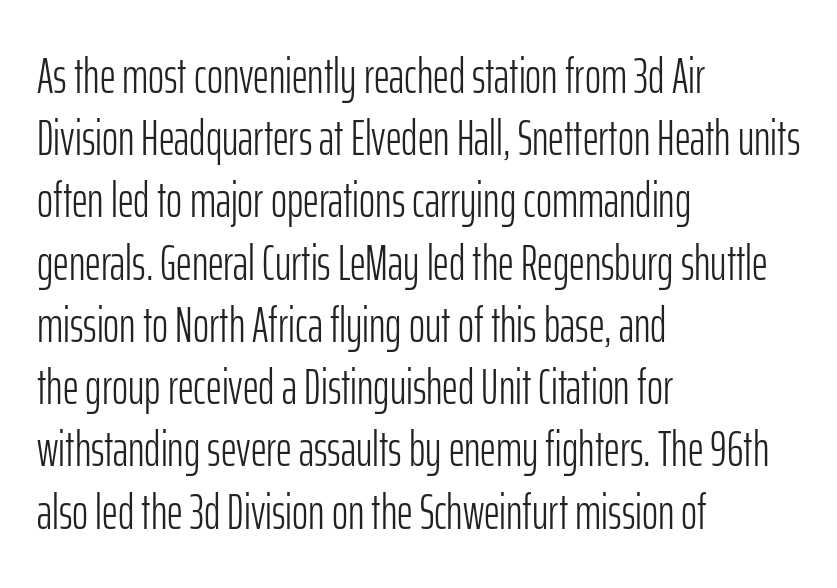
{"serif": "no", "italic": "no", "bold": "no", "weight": "light", "width": "condensed", "stroke_contrast": "low", "x_height": "medium", "monospaced": "no", "underline": "no", "align": "left", "line_spacing": "normal", "line_spacing_ratio": 1.27, "letter_spacing": "normal", "letter_spacing_em": 0.0, "glyph_px": 49}
